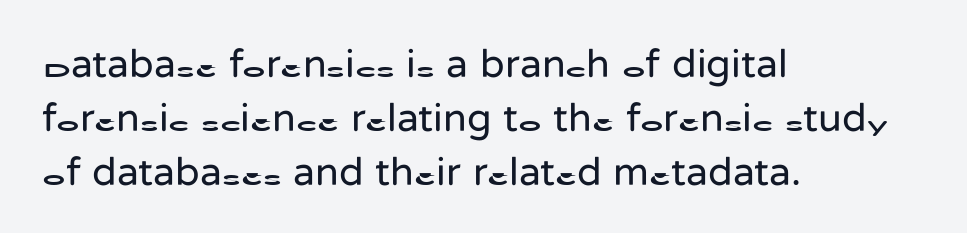
Each word holds together tightly as a unit, with standard inter-letter gaps. The rendering uses natural spacing where letterforms have individual widths. No chunkiness to these letters — they're not bold. This sample is left-justified, so line endings fall wherever the words run out.
